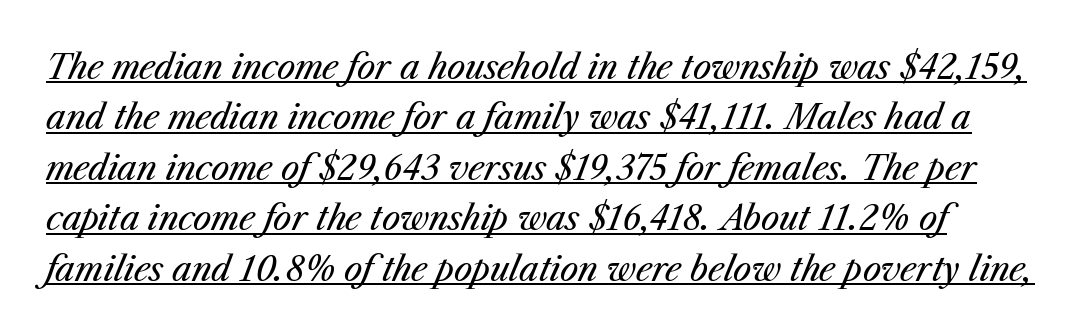
Q: Is the text bold? A: No.
Q: Is the text italic (slanted)? A: Yes, it leans right by about 23 degrees.
Q: Is the text underlined? A: Yes.
Q: Is the spacing between letters normal or unusually wide? A: Normal.
Q: Is the spacing between lines tight, normal or loose? A: Normal.
Q: Width (condensed, normal, or wide)? A: Normal.
Q: Stroke contrast? A: Medium.
Q: x-height? A: Medium.
Q: Monospaced? A: No.
